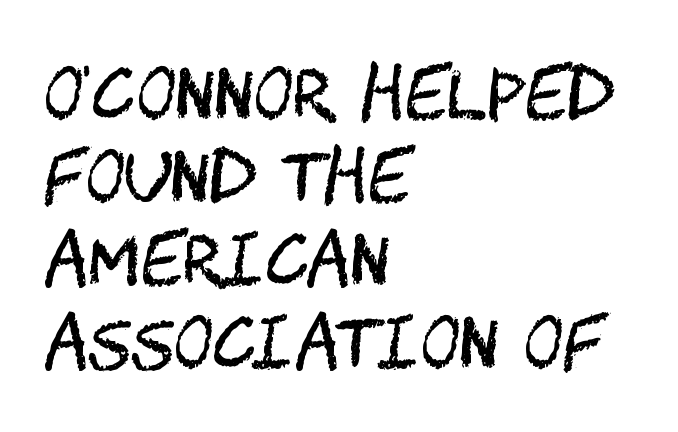
Q: Is the text bold? A: No.
Q: Is the text italic (slanted)? A: No, it is upright.
Q: Is the typeface a serif or a sans-serif typeface? A: Sans-serif.
Q: Is the text underlined? A: No.
Q: How is the paragraph aligned? A: Left-aligned.
Q: Is the spacing between letters normal or unusually wide? A: Normal.
Q: Width (condensed, normal, or wide)? A: Condensed.
Q: Stroke contrast? A: Medium.
Q: x-height? A: Large.
